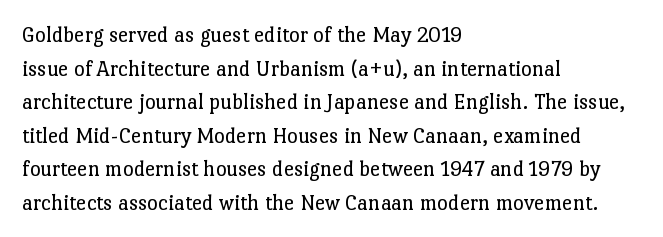
Q: Is the text bold? A: No.
Q: Is the text italic (slanted)? A: No, it is upright.
Q: Is the text underlined? A: No.
Q: How is the paragraph aligned? A: Left-aligned.
Q: Is the spacing between letters normal or unusually wide? A: Normal.
Q: Is the spacing between lines tight, normal or loose? A: Normal.
